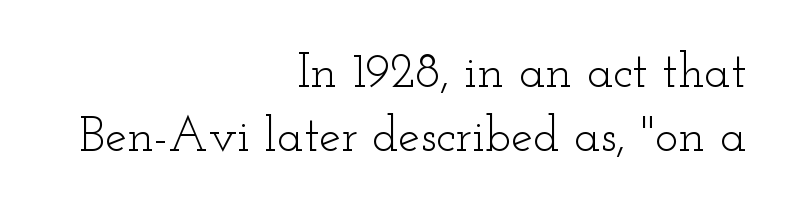
Where is the straight margin? On the right. Think of a printed novel: that variable character pitch is what you see here. The letters carry serifs — small finishing strokes at the ends of their stems. Vertically, the passage feels balanced, rows spaced as you'd expect. The rendering keeps characters at their native spacing. Descenders hang freely into open space.
